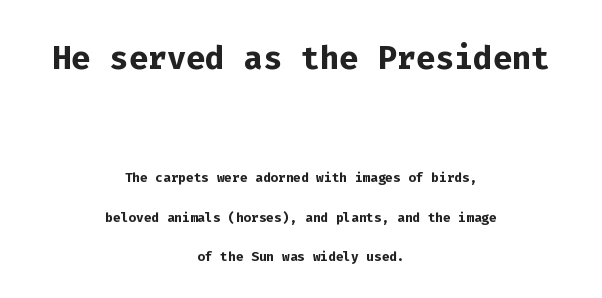
{"serif": "no", "italic": "no", "bold": "yes", "weight": "semibold", "width": "normal", "stroke_contrast": "low", "x_height": "medium", "monospaced": "yes", "underline": "no", "align": "center", "line_spacing": "loose", "line_spacing_ratio": 2.2, "letter_spacing": "normal", "letter_spacing_em": 0.0, "larger_block": "first", "size_ratio": 2.5, "glyph_px": 45}
